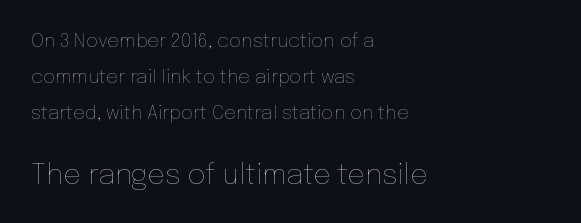
Q: Is the text bold? A: No.
Q: Is the text italic (slanted)? A: No, it is upright.
Q: Is the text underlined? A: No.
Q: How is the paragraph aligned? A: Left-aligned.
Q: Is the spacing between letters normal or unusually wide? A: Normal.
Q: Which block of text is set in a larger size, the first (top) or the second (bottom)? A: The second (bottom) one.
Q: Width (condensed, normal, or wide)? A: Normal.
Q: Stroke contrast? A: Low.
Q: x-height? A: Medium.
Q: Monospaced? A: No.
